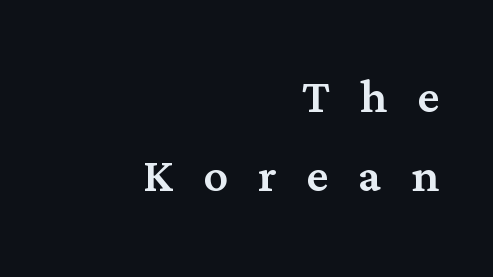
{"serif": "yes", "italic": "no", "width": "normal", "stroke_contrast": "medium", "x_height": "medium", "monospaced": "no", "underline": "no", "align": "right", "line_spacing": "normal", "line_spacing_ratio": 1.3, "letter_spacing": "wide", "letter_spacing_em": 0.49, "glyph_px": 61}
